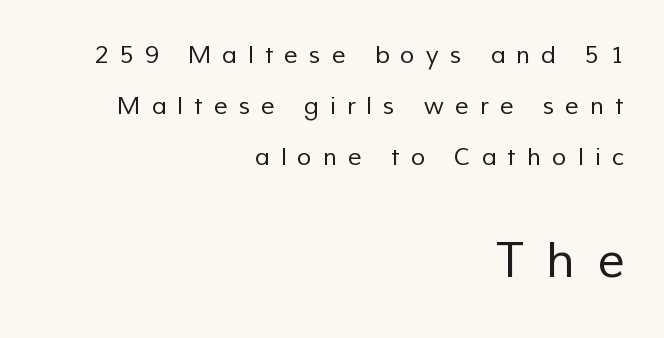
The image shows 48 px regular-weight sans-serif type; set right-aligned, loose line spacing (2.12x), unusually wide letter spacing (+0.46 em), not underlined; the second (bottom) block is 2.0x larger; low stroke contrast and a medium x-height.
